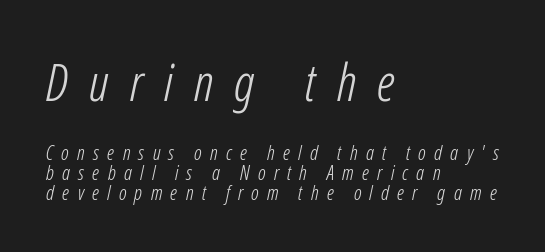
Q: Is the text bold? A: No.
Q: Is the text italic (slanted)? A: Yes, it leans right by about 12 degrees.
Q: Is the text underlined? A: No.
Q: How is the paragraph aligned? A: Left-aligned.
Q: Is the spacing between letters normal or unusually wide? A: Unusually wide.
Q: Is the spacing between lines tight, normal or loose? A: Tight.
Q: Which block of text is set in a larger size, the first (top) or the second (bottom)? A: The first (top) one.
Q: Width (condensed, normal, or wide)? A: Condensed.
Q: Stroke contrast? A: Low.
Q: x-height? A: Medium.
Q: Monospaced? A: No.
